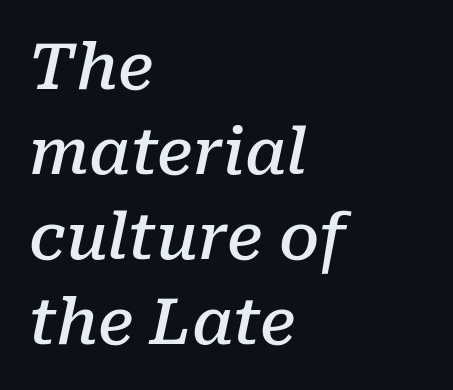
{"serif": "yes", "italic": "yes", "lean": "right", "slant_degrees": 10, "bold": "semi", "weight": "semibold", "width": "normal", "stroke_contrast": "low", "x_height": "medium", "monospaced": "no", "underline": "no", "align": "left", "line_spacing": "normal", "line_spacing_ratio": 1.33, "letter_spacing": "normal", "letter_spacing_em": 0.0, "glyph_px": 64}
